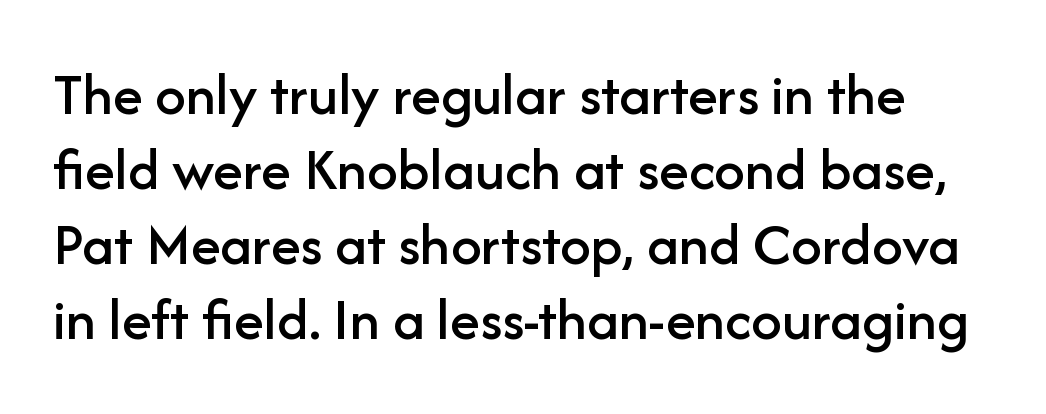
This rendering features lettering with no underline. Letter spacing: default. Here the designer chose a conventional face with non-uniform glyph widths. Quick note: not italic, upright. Grotesque or geometric, the face here clearly has no serifs.
